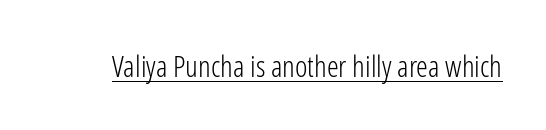
Q: Is the text bold? A: No.
Q: Is the text italic (slanted)? A: No, it is upright.
Q: Is the typeface a serif or a sans-serif typeface? A: Sans-serif.
Q: Is the text underlined? A: Yes.
Q: Is the spacing between letters normal or unusually wide? A: Normal.
Q: Width (condensed, normal, or wide)? A: Condensed.
Q: Stroke contrast? A: Low.
Q: x-height? A: Medium.
Q: Monospaced? A: No.
